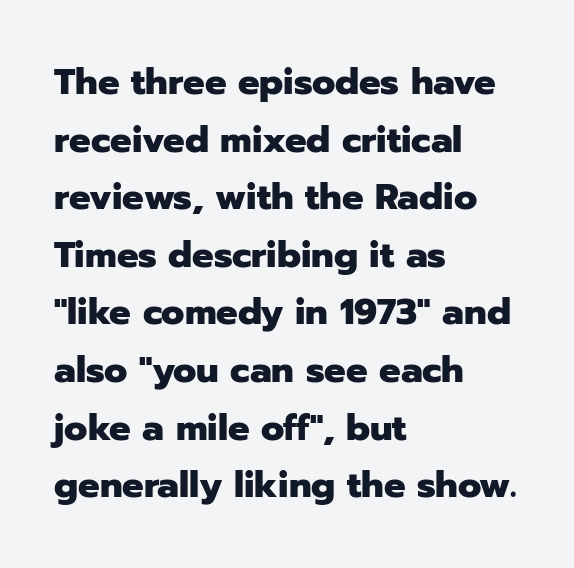
The image shows 36 px heavy sans-serif type, upright; set left-aligned, normal line spacing (1.6x), normal letter spacing, not underlined; low stroke contrast and a medium x-height.
